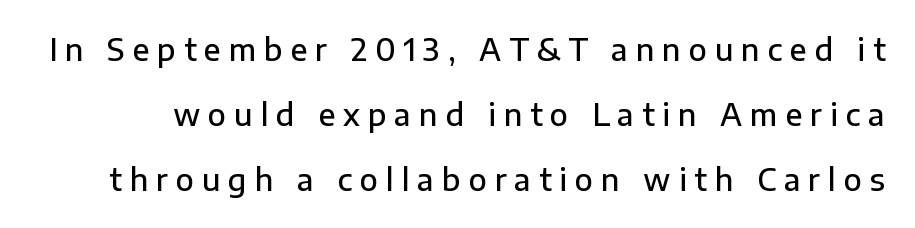
{"serif": "no", "italic": "no", "bold": "semi", "weight": "semibold", "width": "normal", "stroke_contrast": "low", "x_height": "medium", "monospaced": "no", "underline": "no", "line_spacing": "loose", "line_spacing_ratio": 2.16, "letter_spacing": "wide", "letter_spacing_em": 0.26, "glyph_px": 30}
